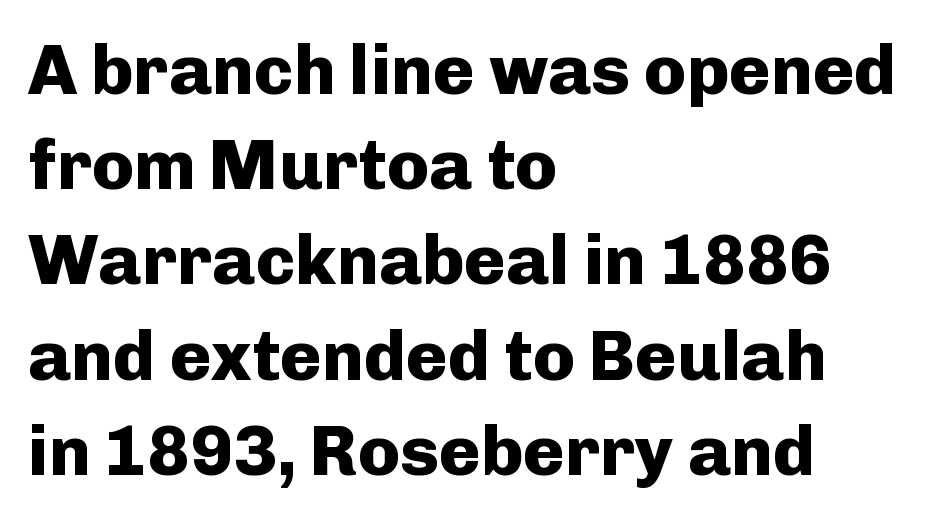
Q: Is the text bold? A: Yes.
Q: Is the text italic (slanted)? A: No, it is upright.
Q: Is the typeface a serif or a sans-serif typeface? A: Sans-serif.
Q: Is the text underlined? A: No.
Q: How is the paragraph aligned? A: Left-aligned.
Q: Is the spacing between letters normal or unusually wide? A: Normal.
Q: Is the spacing between lines tight, normal or loose? A: Normal.
Q: Width (condensed, normal, or wide)? A: Normal.
Q: Stroke contrast? A: Low.
Q: x-height? A: Medium.
Q: Monospaced? A: No.
